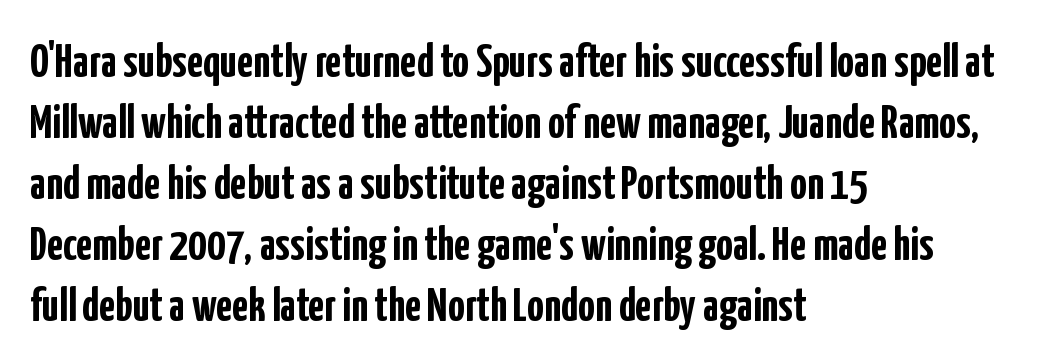
Q: Is the text bold? A: Yes.
Q: Is the text italic (slanted)? A: No, it is upright.
Q: Is the typeface a serif or a sans-serif typeface? A: Sans-serif.
Q: Is the text underlined? A: No.
Q: How is the paragraph aligned? A: Left-aligned.
Q: Is the spacing between letters normal or unusually wide? A: Normal.
Q: Is the spacing between lines tight, normal or loose? A: Normal.
Q: Width (condensed, normal, or wide)? A: Condensed.
Q: Stroke contrast? A: Low.
Q: x-height? A: Medium.
Q: Monospaced? A: No.
